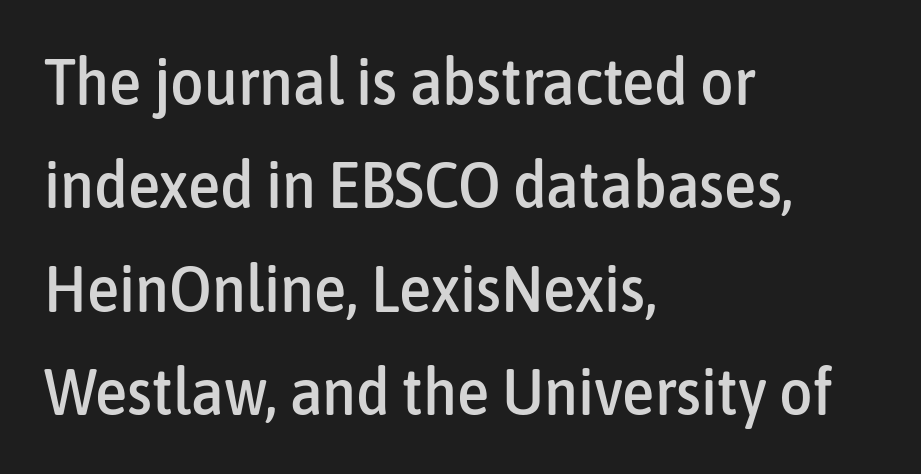
{"serif": "no", "italic": "no", "width": "condensed", "stroke_contrast": "low", "x_height": "medium", "monospaced": "no", "underline": "no", "align": "left", "line_spacing": "normal", "line_spacing_ratio": 1.59, "letter_spacing": "normal", "letter_spacing_em": 0.0, "glyph_px": 65}
